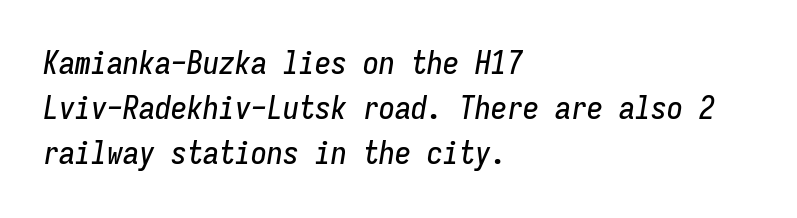
{"italic": "yes", "lean": "right", "slant_degrees": 9, "width": "condensed", "stroke_contrast": "low", "x_height": "medium", "monospaced": "yes", "underline": "no", "align": "left", "line_spacing": "normal", "line_spacing_ratio": 1.41, "letter_spacing": "normal", "letter_spacing_em": 0.0, "glyph_px": 32}
